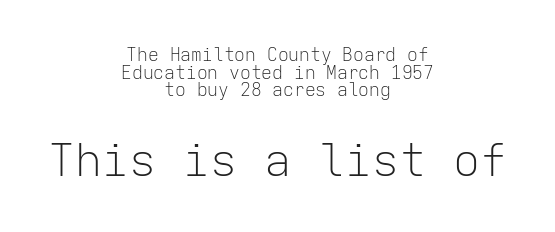
{"serif": "no", "italic": "no", "bold": "no", "weight": "light", "width": "normal", "stroke_contrast": "low", "x_height": "medium", "monospaced": "yes", "underline": "no", "align": "center", "line_spacing": "tight", "line_spacing_ratio": 0.98, "letter_spacing": "normal", "letter_spacing_em": 0.0, "larger_block": "second", "size_ratio": 2.5, "glyph_px": 45}
